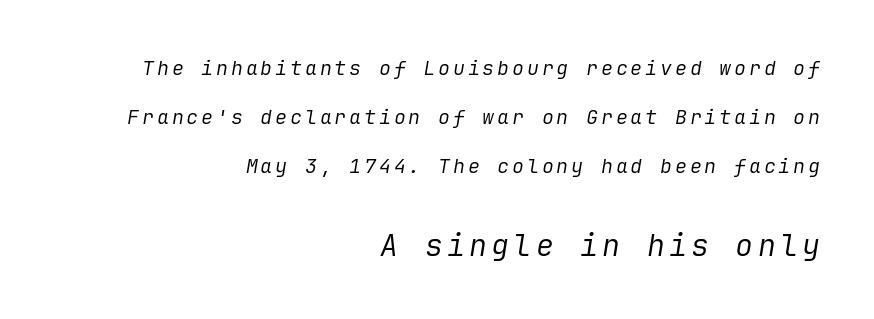
Q: Is the text bold? A: No.
Q: Is the text italic (slanted)? A: Yes, it leans right by about 9 degrees.
Q: Is the text underlined? A: No.
Q: How is the paragraph aligned? A: Right-aligned.
Q: Is the spacing between lines tight, normal or loose? A: Loose.
Q: Which block of text is set in a larger size, the first (top) or the second (bottom)? A: The second (bottom) one.
Q: Width (condensed, normal, or wide)? A: Normal.
Q: Stroke contrast? A: Low.
Q: x-height? A: Medium.
